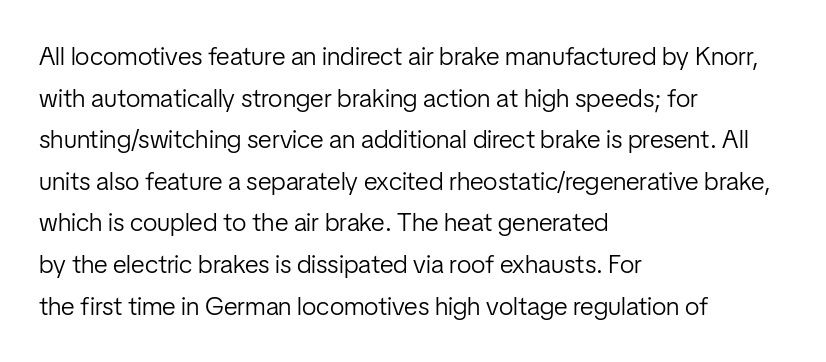
The image shows 26 px text type, upright; set left-aligned, normal line spacing (1.6x), normal letter spacing, not underlined.
